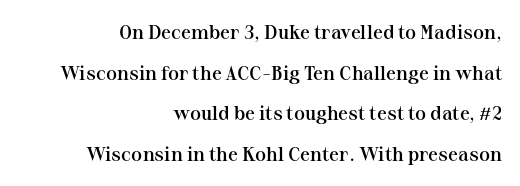
Q: Is the text bold? A: Semi-bold.
Q: Is the text italic (slanted)? A: No, it is upright.
Q: Is the text underlined? A: No.
Q: How is the paragraph aligned? A: Right-aligned.
Q: Is the spacing between letters normal or unusually wide? A: Normal.
Q: Is the spacing between lines tight, normal or loose? A: Loose.
